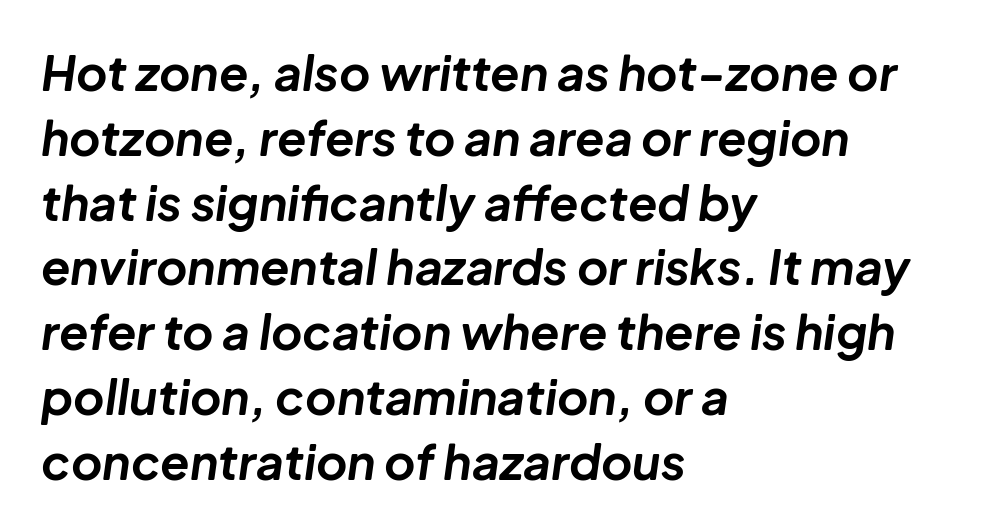
{"italic": "yes", "lean": "right", "slant_degrees": 8, "bold": "yes", "weight": "bold", "width": "normal", "stroke_contrast": "low", "x_height": "medium", "monospaced": "no", "underline": "no", "align": "left", "line_spacing": "normal", "line_spacing_ratio": 1.35, "letter_spacing": "normal", "letter_spacing_em": 0.0, "glyph_px": 48}
